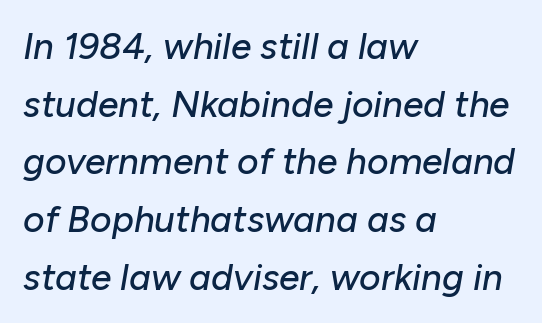
The image shows 37 px text type, italic (leaning right); set left-aligned, normal line spacing (1.56x), normal letter spacing, not underlined; low stroke contrast and a medium x-height.
